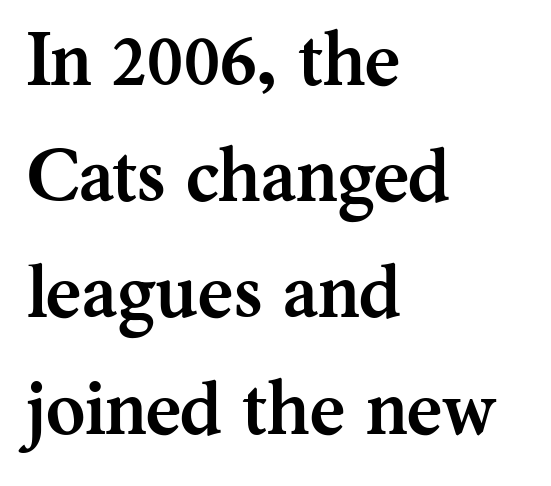
Q: Is the text bold? A: Yes.
Q: Is the text italic (slanted)? A: No, it is upright.
Q: Is the typeface a serif or a sans-serif typeface? A: Serif.
Q: Is the text underlined? A: No.
Q: How is the paragraph aligned? A: Left-aligned.
Q: Is the spacing between letters normal or unusually wide? A: Normal.
Q: Is the spacing between lines tight, normal or loose? A: Normal.
Q: Width (condensed, normal, or wide)? A: Normal.
Q: Stroke contrast? A: Medium.
Q: x-height? A: Medium.
Q: Monospaced? A: No.
